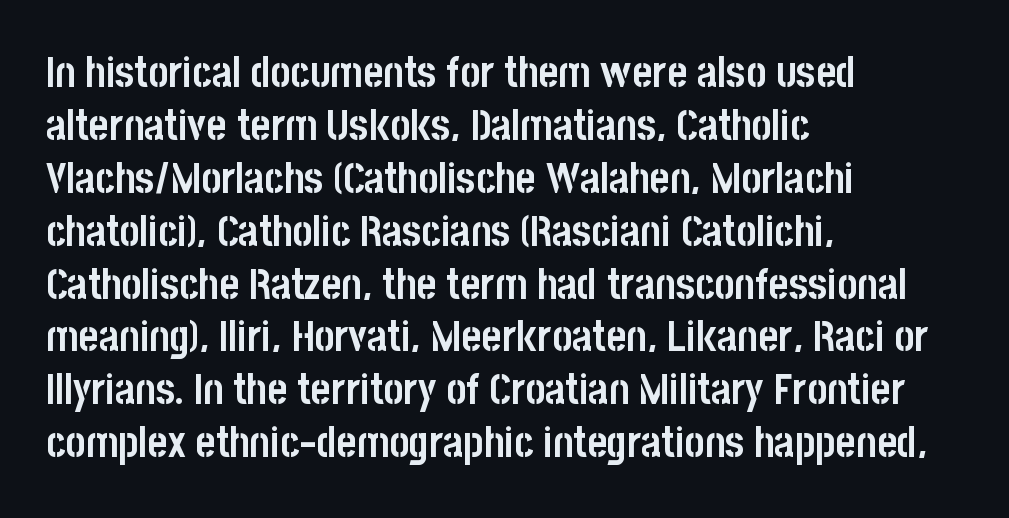
{"serif": "no", "italic": "no", "bold": "yes", "weight": "semibold", "width": "condensed", "stroke_contrast": "low", "x_height": "large", "monospaced": "no", "underline": "no", "align": "left", "line_spacing_ratio": 1.23, "letter_spacing": "normal", "letter_spacing_em": 0.0, "glyph_px": 43}
